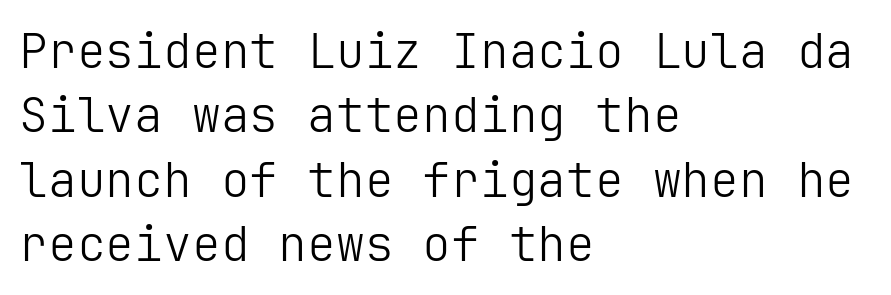
{"serif": "no", "italic": "no", "bold": "no", "weight": "light", "width": "normal", "stroke_contrast": "low", "x_height": "medium", "underline": "no", "align": "left", "line_spacing": "normal", "line_spacing_ratio": 1.34, "letter_spacing": "normal", "letter_spacing_em": 0.0, "glyph_px": 48}
